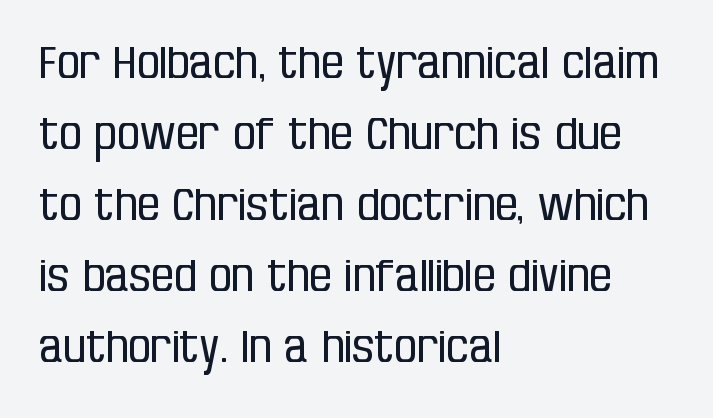
{"serif": "no", "italic": "no", "bold": "no", "weight": "regular", "width": "condensed", "stroke_contrast": "low", "x_height": "large", "monospaced": "no", "underline": "no", "align": "left", "line_spacing": "normal", "line_spacing_ratio": 1.58, "letter_spacing": "normal", "letter_spacing_em": 0.0, "glyph_px": 45}
